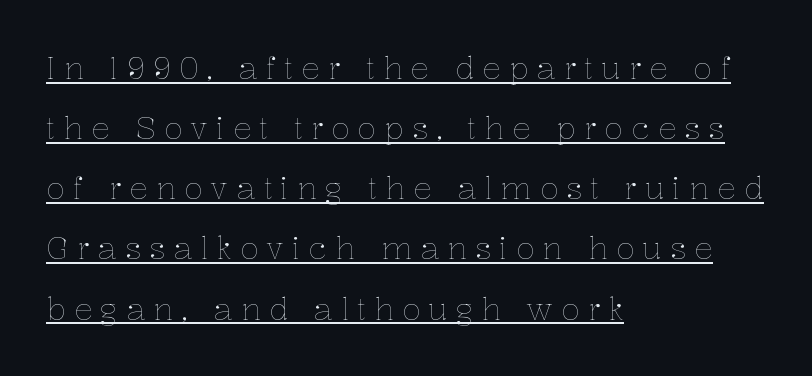
The sample's only ornament is a line tracing under the words. Line spacing here is loose. Rendered with straight, roman letterforms. Is this a heavy cut? Hardly; it is regular or lighter. The face used here is proportionally spaced, like ordinary book or web type.
